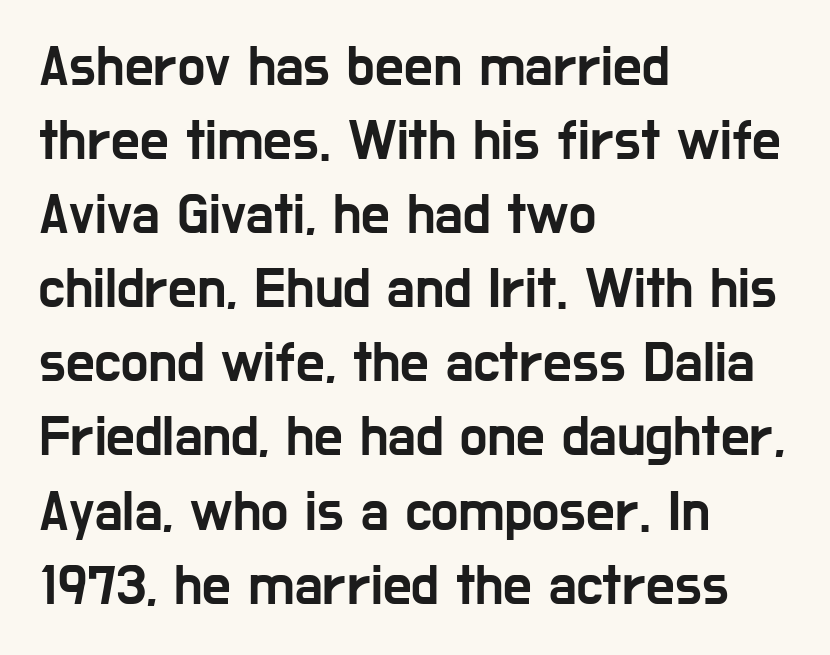
{"serif": "no", "italic": "no", "width": "condensed", "stroke_contrast": "low", "x_height": "medium", "monospaced": "no", "underline": "no", "align": "left", "line_spacing": "normal", "line_spacing_ratio": 1.3, "letter_spacing": "normal", "letter_spacing_em": 0.0, "glyph_px": 57}
